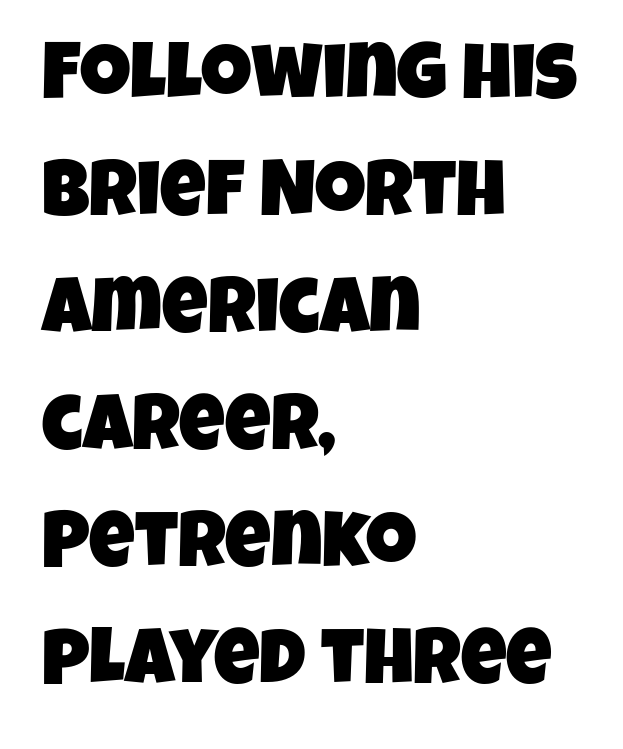
Q: Is the typeface a serif or a sans-serif typeface? A: Sans-serif.
Q: Is the text underlined? A: No.
Q: How is the paragraph aligned? A: Left-aligned.
Q: Is the spacing between letters normal or unusually wide? A: Normal.
Q: Is the spacing between lines tight, normal or loose? A: Normal.
Q: Width (condensed, normal, or wide)? A: Condensed.
Q: Stroke contrast? A: Low.
Q: x-height? A: Large.
Q: Monospaced? A: No.
